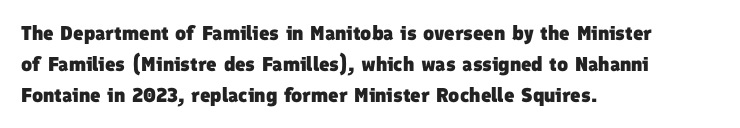
Reading down the block, your eye returns to a fixed left position each line. Each glyph is drawn with heavy, bold strokes. These lines keep a tight, regular rhythm from letter to letter. The gap between lines stays unmarked.
